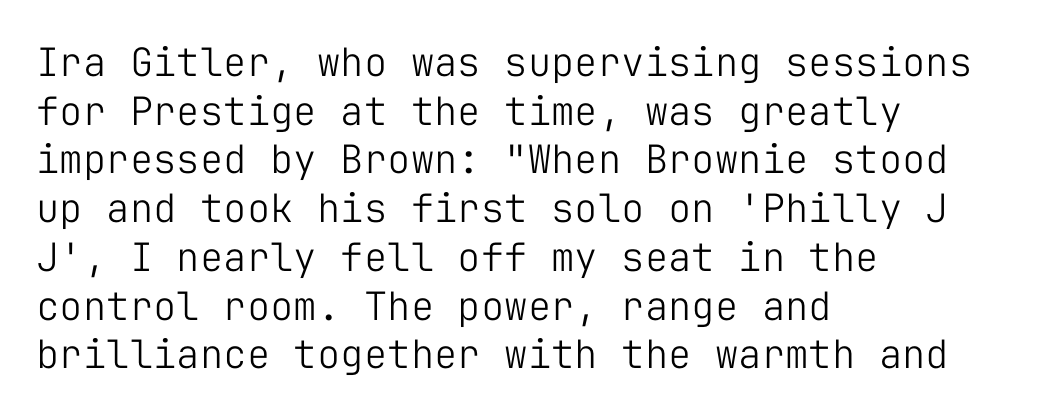
{"serif": "no", "italic": "no", "bold": "no", "weight": "light", "width": "normal", "stroke_contrast": "low", "x_height": "medium", "monospaced": "yes", "underline": "no", "align": "left", "line_spacing": "normal", "line_spacing_ratio": 1.25, "letter_spacing": "normal", "letter_spacing_em": 0.0, "glyph_px": 39}
